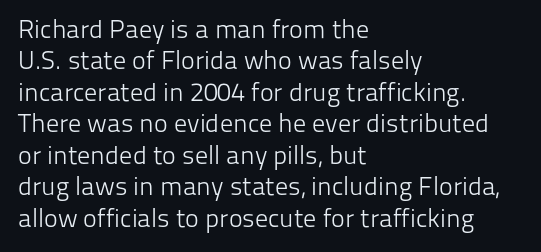
Q: Is the text bold? A: No.
Q: Is the text italic (slanted)? A: No, it is upright.
Q: Is the text underlined? A: No.
Q: How is the paragraph aligned? A: Left-aligned.
Q: Is the spacing between letters normal or unusually wide? A: Normal.
